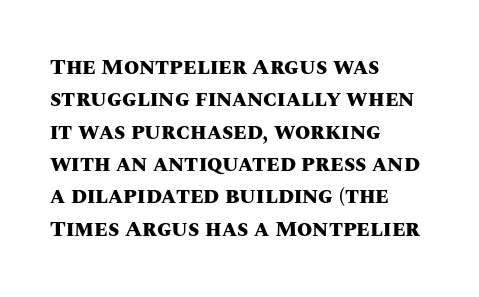
The image shows 22 px bold type, upright; set left-aligned, normal line spacing (1.47x), normal letter spacing, not underlined.
